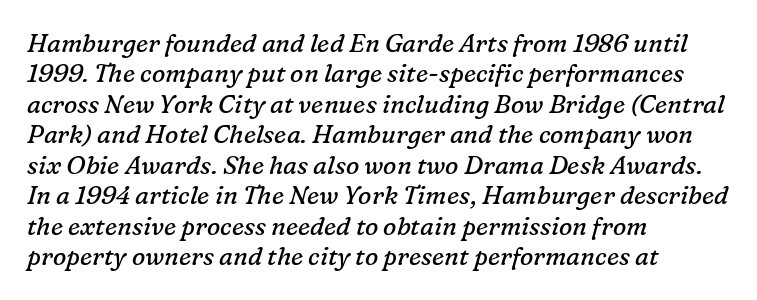
The image shows 25 px text type, italic (leaning right); set left-aligned, line spacing 1.22x, normal letter spacing, not underlined.
